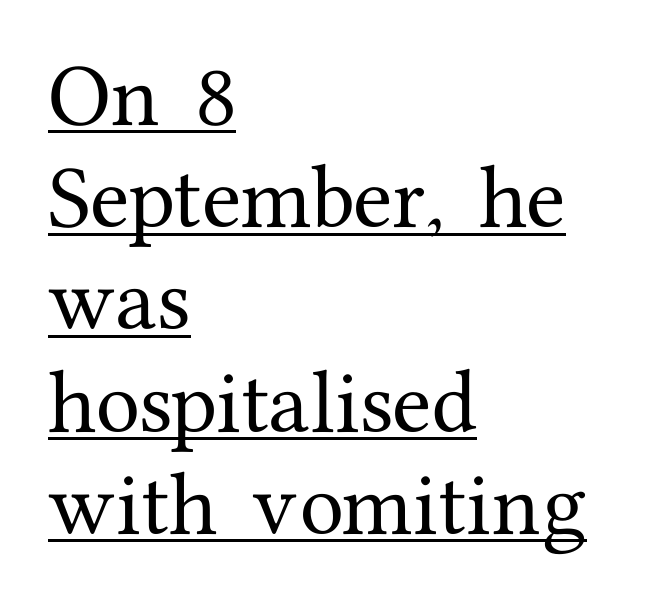
Q: Is the text italic (slanted)? A: No, it is upright.
Q: Is the typeface a serif or a sans-serif typeface? A: Serif.
Q: Is the text underlined? A: Yes.
Q: How is the paragraph aligned? A: Left-aligned.
Q: Is the spacing between letters normal or unusually wide? A: Normal.
Q: Is the spacing between lines tight, normal or loose? A: Normal.
Q: Width (condensed, normal, or wide)? A: Normal.
Q: Stroke contrast? A: Medium.
Q: x-height? A: Medium.
Q: Monospaced? A: No.
